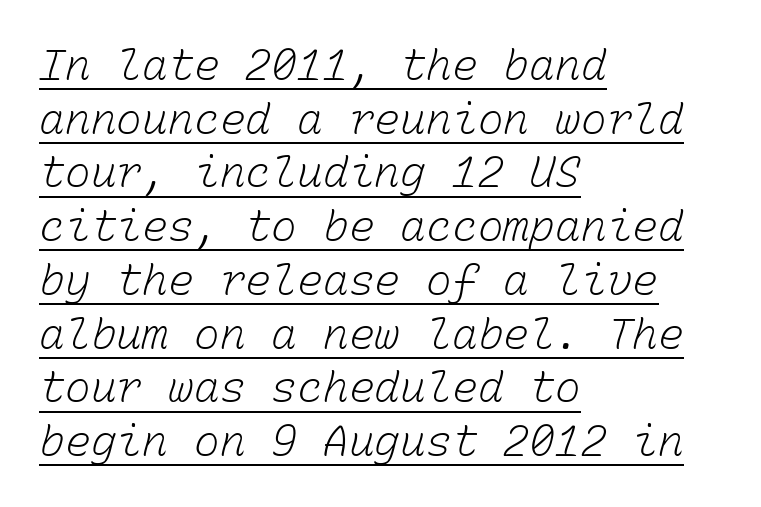
{"bold": "no", "weight": "light", "width": "normal", "stroke_contrast": "low", "x_height": "medium", "monospaced": "yes", "underline": "yes", "align": "left", "line_spacing": "normal", "line_spacing_ratio": 1.25, "letter_spacing": "normal", "letter_spacing_em": 0.0, "glyph_px": 43}
